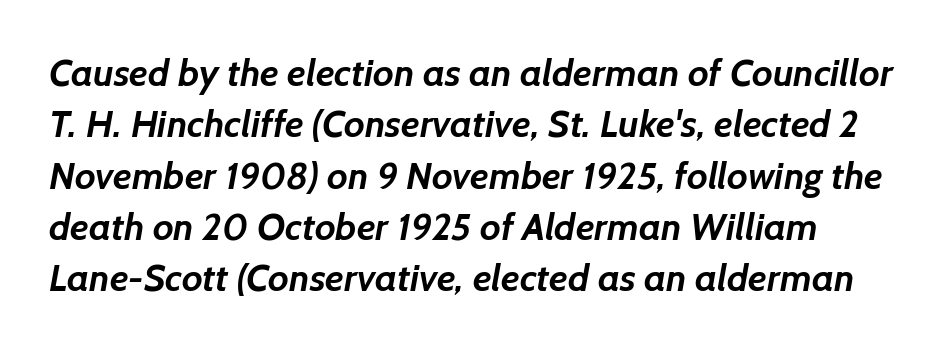
{"serif": "no", "bold": "yes", "weight": "semibold", "width": "normal", "stroke_contrast": "low", "x_height": "medium", "monospaced": "no", "underline": "no", "line_spacing": "normal", "line_spacing_ratio": 1.35, "letter_spacing": "normal", "letter_spacing_em": 0.0, "glyph_px": 38}
